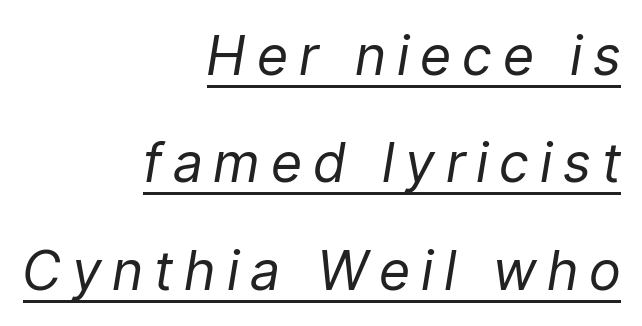
{"italic": "yes", "lean": "right", "slant_degrees": 9, "bold": "no", "weight": "regular", "width": "condensed", "stroke_contrast": "low", "x_height": "medium", "monospaced": "no", "underline": "yes", "align": "right", "line_spacing": "loose", "line_spacing_ratio": 1.99, "letter_spacing": "wide", "letter_spacing_em": 0.24, "glyph_px": 54}
